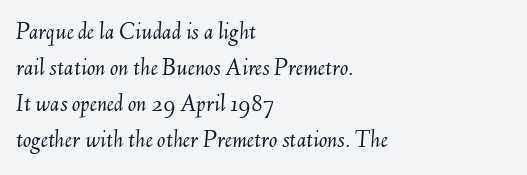
The image shows 25 px text type, italic (leaning right); set left-aligned, normal line spacing (1.44x), normal letter spacing, not underlined.
